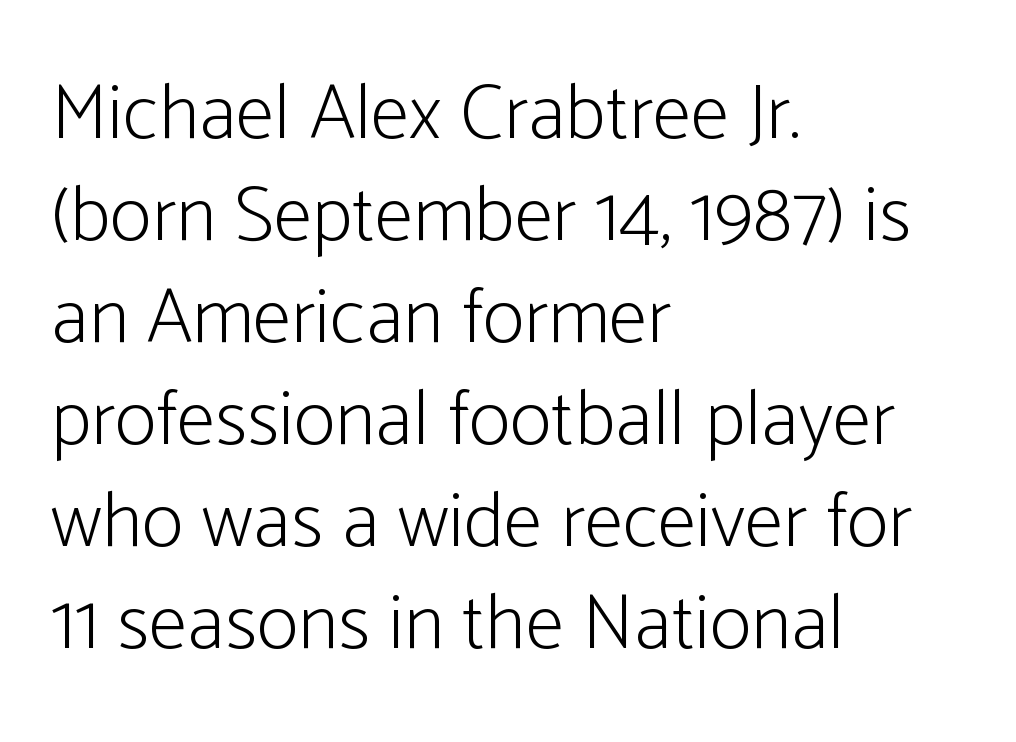
The image shows 79 px light, condensed sans-serif type, upright; set left-aligned, normal line spacing (1.29x), normal letter spacing, not underlined; low stroke contrast and a medium x-height.
